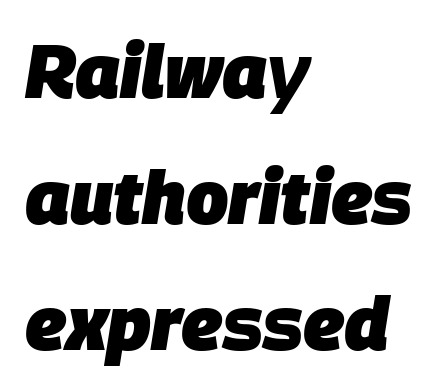
Standard letterfit; no display-style spreading of the glyphs. Visually the block forms a straight wall on the left and a jagged coastline on the right. Is this a fixed-width face? No — the glyphs have proportional, varying widths. The rows are spaced the way most documents space them. This rendering features lettering with no underline. Every character sits at an angle, as italics do.
